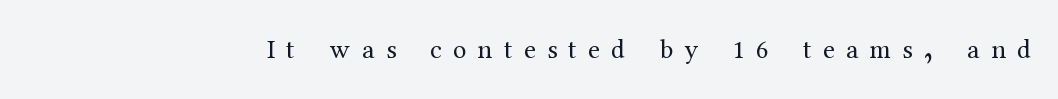
You could only call the tracking loose — the letters float apart. Descenders are the only things crossing below the line. Weight: not bold — regular or lighter. Is there any slant? The stems are plumb.
